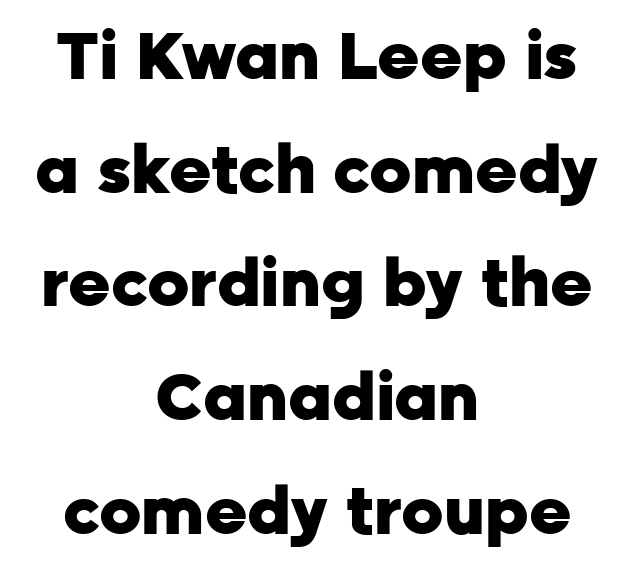
The rendering shows plain stroke endings on the letterforms — a sans-serif design. Caption: bold face, heavy strokes. The line texture is even and compact thanks to regular tracking. Layout note: lines centered. Style check: upright.
